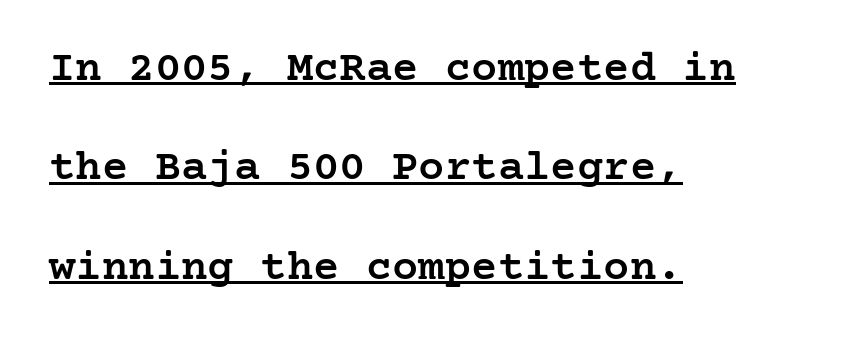
Q: Is the text bold? A: Semi-bold.
Q: Is the text italic (slanted)? A: No, it is upright.
Q: Is the typeface a serif or a sans-serif typeface? A: Serif.
Q: Is the text underlined? A: Yes.
Q: How is the paragraph aligned? A: Left-aligned.
Q: Is the spacing between letters normal or unusually wide? A: Normal.
Q: Is the spacing between lines tight, normal or loose? A: Loose.
Q: Width (condensed, normal, or wide)? A: Normal.
Q: Stroke contrast? A: Low.
Q: x-height? A: Medium.
